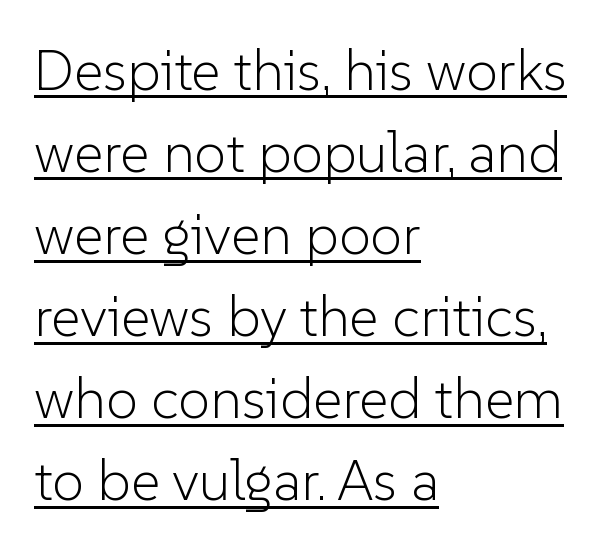
Which margin do the lines hug? The left one — the right edge is uneven. Default kerning and tracking; the words read as compact shapes. This rendering features underlined lettering. Is there much room between lines? A standard amount, neither cramped nor airy. Nope, no serifs anywhere on these letters.
